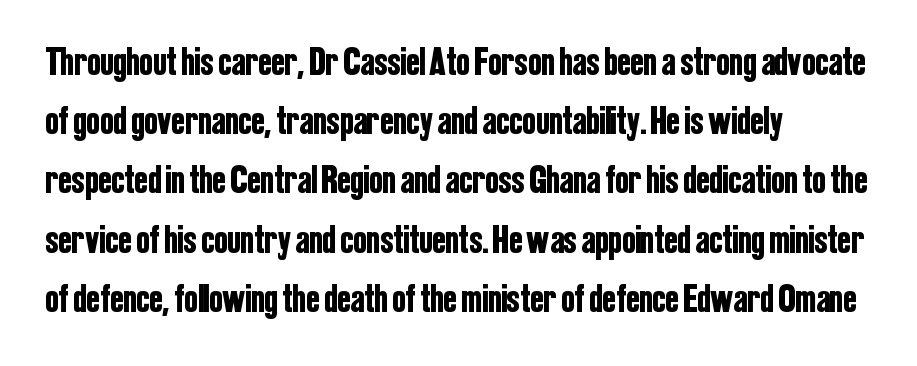
{"serif": "no", "italic": "no", "width": "condensed", "stroke_contrast": "low", "x_height": "medium", "monospaced": "no", "underline": "no", "align": "left", "line_spacing": "normal", "line_spacing_ratio": 1.48, "letter_spacing": "normal", "letter_spacing_em": 0.0, "glyph_px": 40}
